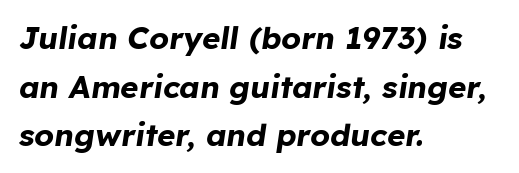
{"italic": "yes", "lean": "right", "slant_degrees": 8, "bold": "yes", "weight": "bold", "width": "normal", "stroke_contrast": "low", "x_height": "medium", "monospaced": "no", "underline": "no", "align": "left", "line_spacing": "normal", "line_spacing_ratio": 1.57, "letter_spacing": "normal", "letter_spacing_em": 0.0, "glyph_px": 31}
